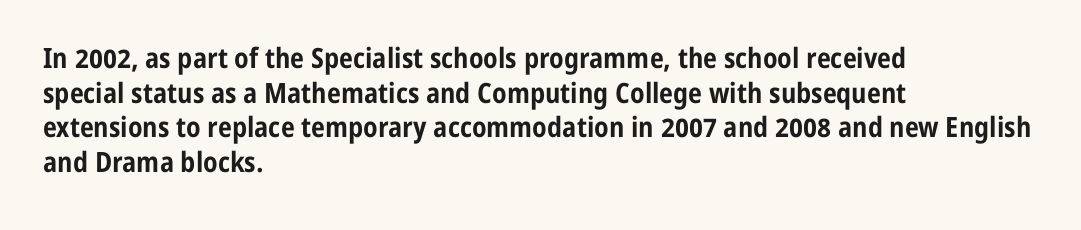
Nothing unusual about the tracking: characters are spaced as the font intends. Does the type have serifs? No, each stem ends abruptly. Just letters on the line, the space beneath them empty. A roman cut, with each character standing at attention.
